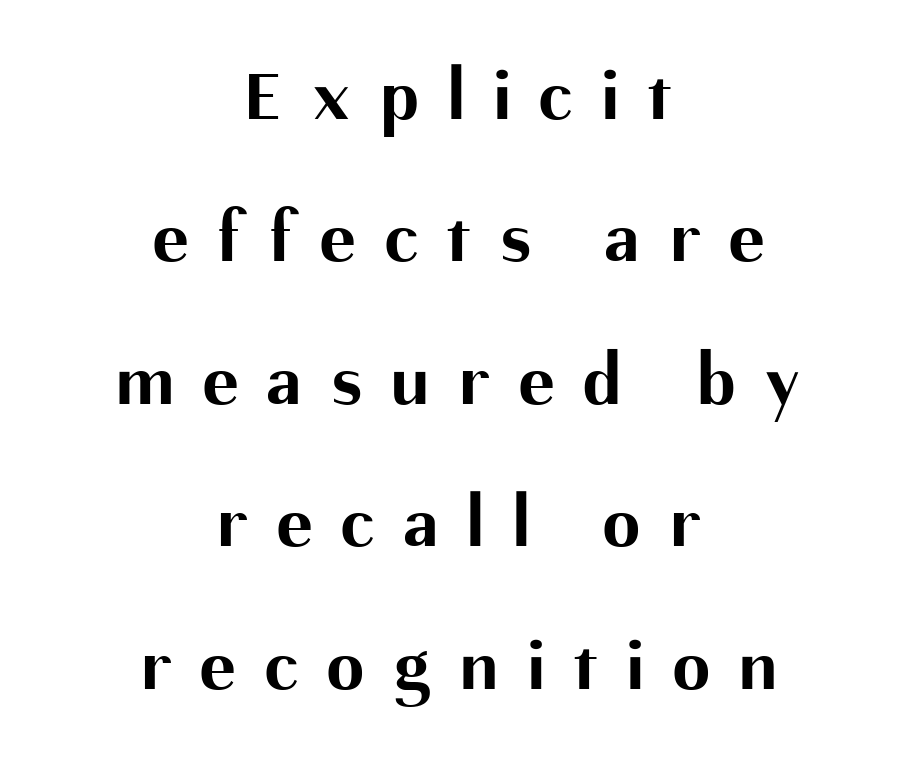
{"serif": "no", "italic": "no", "bold": "yes", "weight": "bold", "width": "normal", "stroke_contrast": "medium", "x_height": "medium", "monospaced": "no", "underline": "no", "align": "center", "line_spacing": "loose", "line_spacing_ratio": 1.9, "letter_spacing": "wide", "letter_spacing_em": 0.39, "glyph_px": 75}
